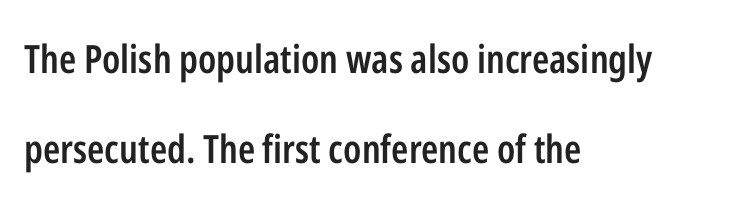
Style check: upright. You could fit nearly another row in the gap between these rows. Has an underline been added? It has not. Here the designer chose a conventional face with non-uniform glyph widths. No feet cap the strokes, marking this as sans-serif type.
